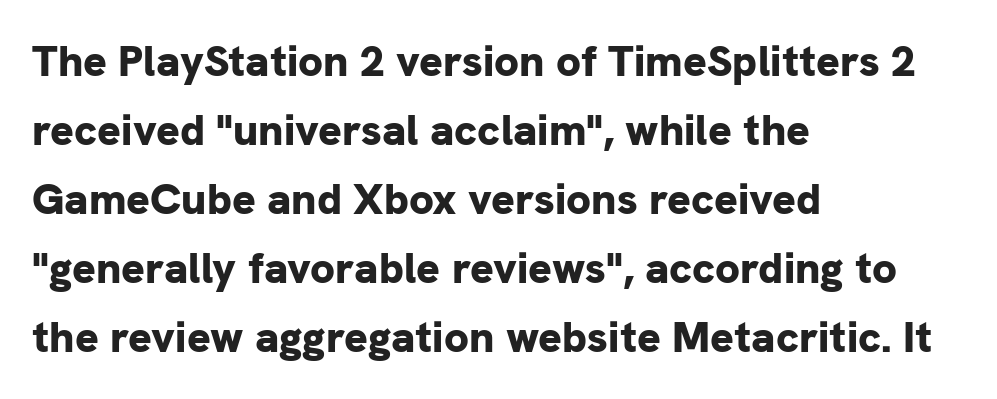
Q: Is the text bold? A: Yes.
Q: Is the text italic (slanted)? A: No, it is upright.
Q: Is the typeface a serif or a sans-serif typeface? A: Sans-serif.
Q: Is the text underlined? A: No.
Q: How is the paragraph aligned? A: Left-aligned.
Q: Is the spacing between letters normal or unusually wide? A: Normal.
Q: Is the spacing between lines tight, normal or loose? A: Normal.
Q: Width (condensed, normal, or wide)? A: Normal.
Q: Stroke contrast? A: Low.
Q: x-height? A: Medium.
Q: Monospaced? A: No.
